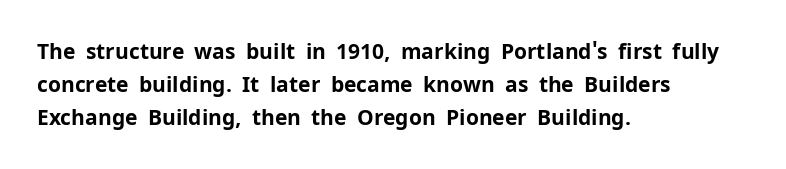
Weight check: bold — yes, fully. This rendering features lettering with no underline. This is the regular roman posture of the typeface. Is there much room between lines? A standard amount, neither cramped nor airy. No extra tracking has been applied to these lines. The rag falls on the right side of this text block.
